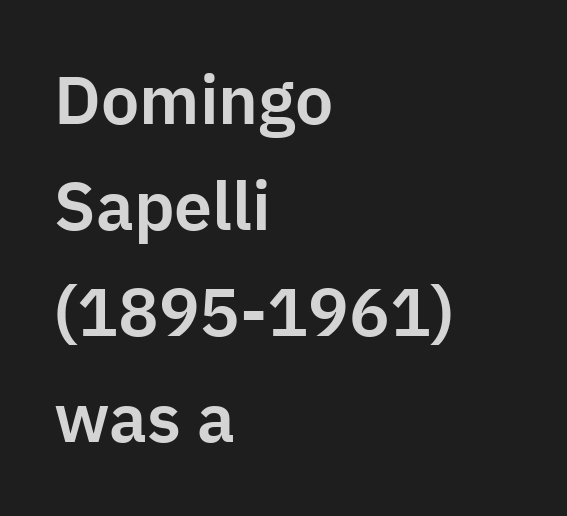
Q: Is the text italic (slanted)? A: No, it is upright.
Q: Is the typeface a serif or a sans-serif typeface? A: Sans-serif.
Q: Is the text underlined? A: No.
Q: How is the paragraph aligned? A: Left-aligned.
Q: Is the spacing between letters normal or unusually wide? A: Normal.
Q: Is the spacing between lines tight, normal or loose? A: Normal.
Q: Width (condensed, normal, or wide)? A: Normal.
Q: Stroke contrast? A: Low.
Q: x-height? A: Medium.
Q: Monospaced? A: No.
